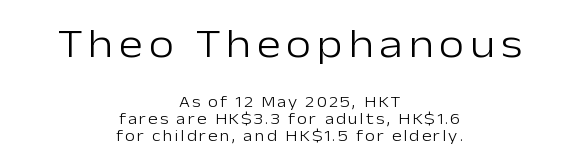
Q: Is the text bold? A: No.
Q: Is the text italic (slanted)? A: No, it is upright.
Q: Is the typeface a serif or a sans-serif typeface? A: Sans-serif.
Q: Is the text underlined? A: No.
Q: How is the paragraph aligned? A: Centered.
Q: Is the spacing between lines tight, normal or loose? A: Tight.
Q: Which block of text is set in a larger size, the first (top) or the second (bottom)? A: The first (top) one.
Q: Width (condensed, normal, or wide)? A: Normal.
Q: Stroke contrast? A: Low.
Q: x-height? A: Medium.
Q: Monospaced? A: No.
